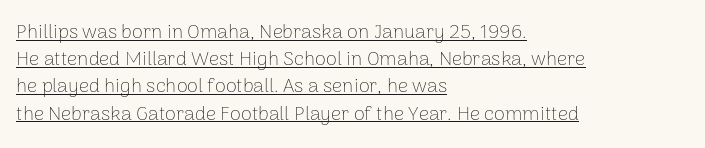
Q: Is the text bold? A: No.
Q: Is the text italic (slanted)? A: No, it is upright.
Q: Is the text underlined? A: Yes.
Q: How is the paragraph aligned? A: Left-aligned.
Q: Is the spacing between letters normal or unusually wide? A: Normal.
Q: Is the spacing between lines tight, normal or loose? A: Normal.
